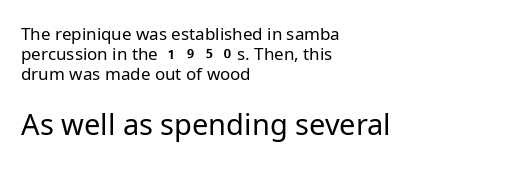
{"serif": "no", "italic": "no", "bold": "no", "weight": "regular", "width": "normal", "stroke_contrast": "low", "x_height": "medium", "monospaced": "no", "underline": "no", "align": "left", "line_spacing_ratio": 1.18, "letter_spacing": "normal", "letter_spacing_em": 0.0, "larger_block": "second", "size_ratio": 1.71, "glyph_px": 29}
